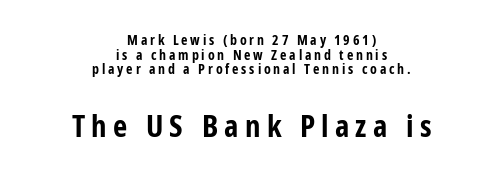
The image shows 31 px bold, condensed sans-serif type, upright; set centered, tight line spacing (1.05x), unusually wide letter spacing (+0.2 em), not underlined; the second (bottom) block is 2.21x larger; low stroke contrast and a medium x-height.
